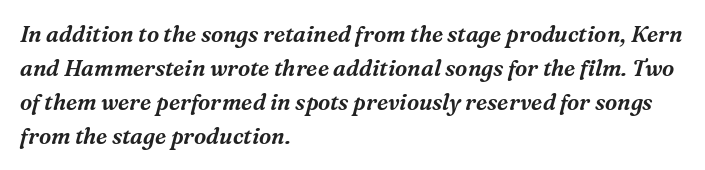
Is the letter spacing exaggerated? No — it looks like the ordinary default. The foot of each line stays bare and open. This sample is left-justified, so line endings fall wherever the words run out. Notice how the stems are inclined rather than vertical — that's the hallmark of italics. Vertically, the passage feels balanced, rows spaced as you'd expect.
